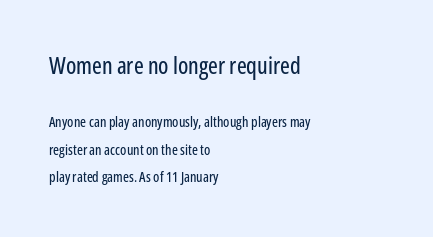
Teacher's note: observe the even left margin — that is flush-left alignment. Notice how the stems are strictly vertical — no italics here. Clear beneath every line of the passage. The rendering shrinks the type as you move from the upper chunk to the lower.
